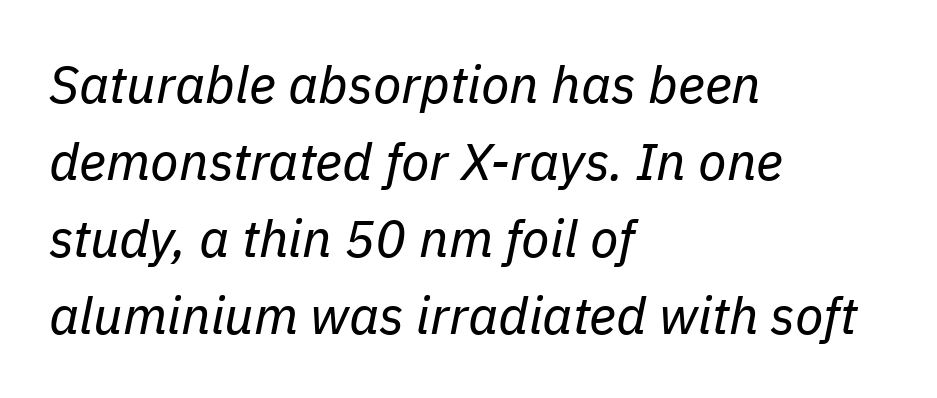
{"italic": "yes", "lean": "right", "slant_degrees": 11, "bold": "no", "weight": "regular", "width": "normal", "stroke_contrast": "low", "x_height": "medium", "monospaced": "no", "underline": "no", "align": "left", "line_spacing": "normal", "line_spacing_ratio": 1.48, "letter_spacing": "normal", "letter_spacing_em": 0.0, "glyph_px": 52}
